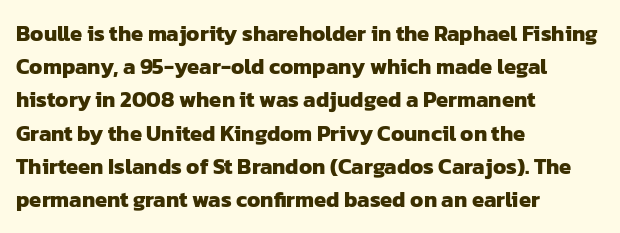
The image shows 22 px bold type; set left-aligned, normal line spacing (1.51x), normal letter spacing, not underlined.
